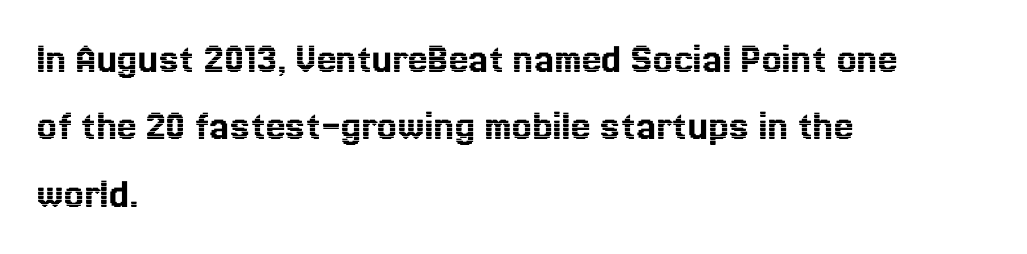
The font's upright variant was chosen for this text. The gaps between neighbouring characters are ordinary and unremarkable. Short and long lines alike share a common starting point at left. Letters rest on an invisible, unmarked baseline.
